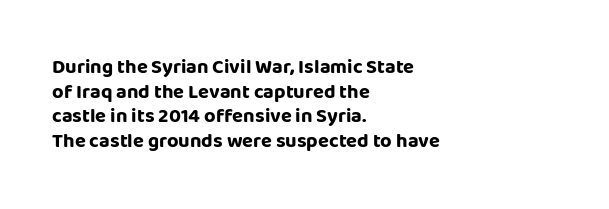
Q: Is the text bold? A: Yes.
Q: Is the text italic (slanted)? A: No, it is upright.
Q: Is the text underlined? A: No.
Q: How is the paragraph aligned? A: Left-aligned.
Q: Is the spacing between letters normal or unusually wide? A: Normal.
